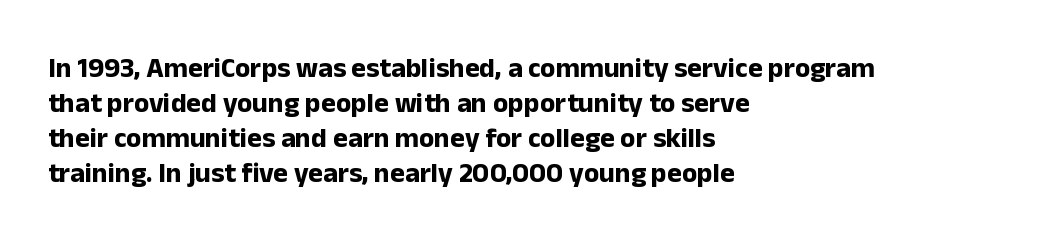
Every character sits straight up, as roman type does. Look at the stroke-to-counter ratio: heavy, a bold. Honestly, the letter spacing is just normal — you wouldn't notice it. How would I describe the line gaps? Plain and ordinary.
